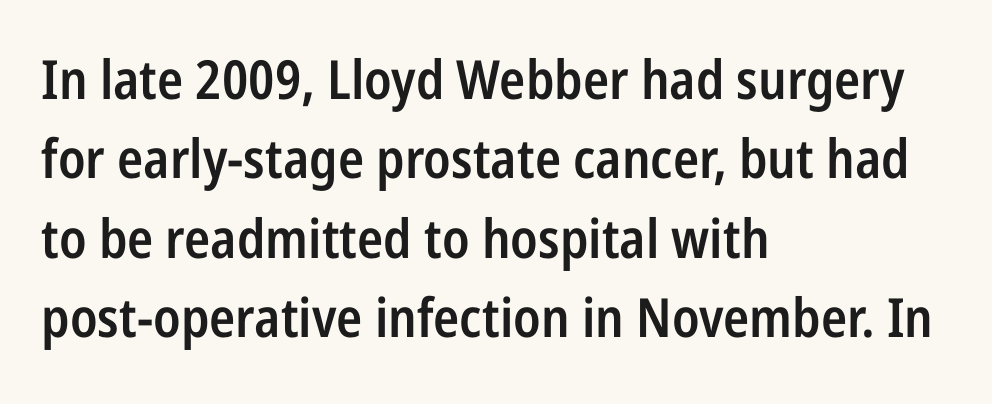
The image shows 54 px semibold, condensed sans-serif type, upright; set left-aligned, normal line spacing (1.47x), normal letter spacing, not underlined; low stroke contrast and a medium x-height.
